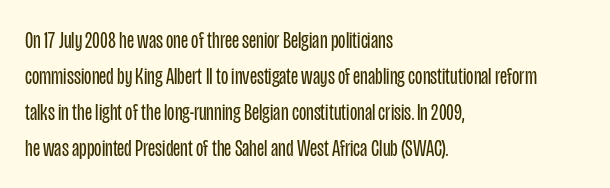
{"italic": "no", "bold": "no", "underline": "no", "align": "left", "line_spacing": "normal", "line_spacing_ratio": 1.5, "letter_spacing": "normal", "letter_spacing_em": 0.0, "glyph_px": 24}
